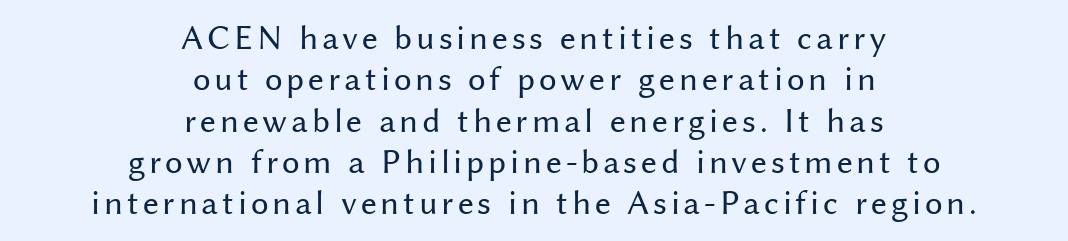
{"serif": "no", "italic": "no", "bold": "no", "weight": "regular", "width": "normal", "stroke_contrast": "medium", "x_height": "medium", "monospaced": "no", "underline": "no", "align": "center", "line_spacing_ratio": 1.18, "glyph_px": 35}
